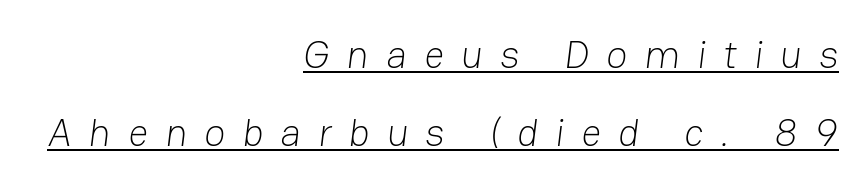
{"serif": "no", "bold": "no", "weight": "light", "width": "normal", "stroke_contrast": "low", "x_height": "medium", "monospaced": "no", "underline": "yes", "align": "right", "line_spacing": "loose", "line_spacing_ratio": 1.99, "letter_spacing": "wide", "letter_spacing_em": 0.44, "glyph_px": 39}
